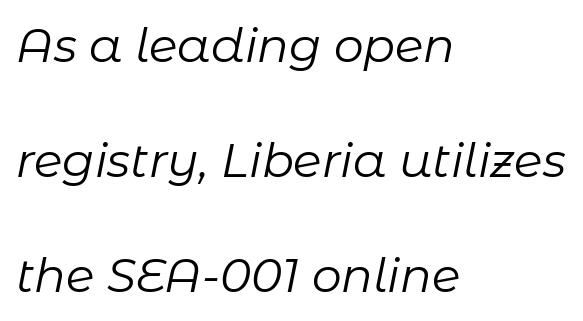
Q: Is the text bold? A: No.
Q: Is the text italic (slanted)? A: Yes, it leans right by about 11 degrees.
Q: Is the text underlined? A: No.
Q: How is the paragraph aligned? A: Left-aligned.
Q: Is the spacing between letters normal or unusually wide? A: Normal.
Q: Is the spacing between lines tight, normal or loose? A: Loose.
Q: Width (condensed, normal, or wide)? A: Normal.
Q: Stroke contrast? A: Low.
Q: x-height? A: Medium.
Q: Monospaced? A: No.
